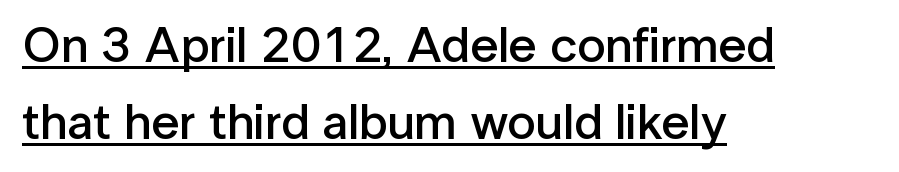
The image shows 50 px semibold sans-serif type, upright; set left-aligned, normal line spacing (1.55x), normal letter spacing, underlined; low stroke contrast and a medium x-height.
